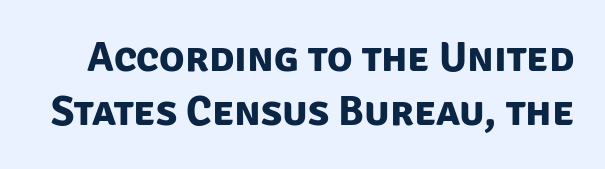
Q: Is the text bold? A: Yes.
Q: Is the typeface a serif or a sans-serif typeface? A: Sans-serif.
Q: Is the text underlined? A: No.
Q: Is the spacing between letters normal or unusually wide? A: Normal.
Q: Is the spacing between lines tight, normal or loose? A: Normal.
Q: Width (condensed, normal, or wide)? A: Normal.
Q: Stroke contrast? A: Low.
Q: x-height? A: Large.
Q: Monospaced? A: No.
